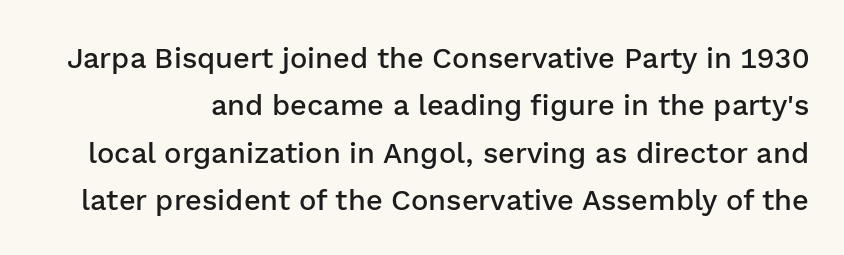
Q: Is the text bold? A: Semi-bold.
Q: Is the text italic (slanted)? A: No, it is upright.
Q: Is the typeface a serif or a sans-serif typeface? A: Sans-serif.
Q: Is the text underlined? A: No.
Q: Is the spacing between letters normal or unusually wide? A: Normal.
Q: Is the spacing between lines tight, normal or loose? A: Normal.
Q: Width (condensed, normal, or wide)? A: Normal.
Q: Stroke contrast? A: Low.
Q: x-height? A: Medium.
Q: Monospaced? A: No.
